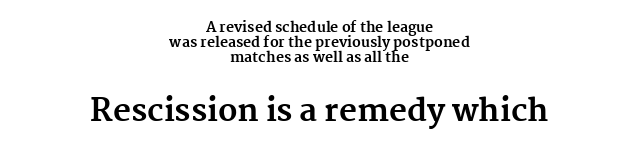
Q: Is the text bold? A: Yes.
Q: Is the text italic (slanted)? A: No, it is upright.
Q: Is the typeface a serif or a sans-serif typeface? A: Serif.
Q: Is the text underlined? A: No.
Q: How is the paragraph aligned? A: Centered.
Q: Is the spacing between letters normal or unusually wide? A: Normal.
Q: Is the spacing between lines tight, normal or loose? A: Tight.
Q: Which block of text is set in a larger size, the first (top) or the second (bottom)? A: The second (bottom) one.
Q: Width (condensed, normal, or wide)? A: Normal.
Q: Stroke contrast? A: Medium.
Q: x-height? A: Medium.
Q: Monospaced? A: No.
